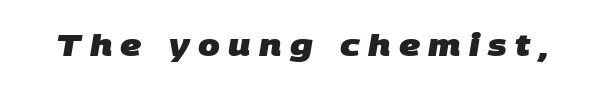
The gaps between neighbouring characters are conspicuously large. Is this a fixed-width face? No — the glyphs have proportional, varying widths. Each row of text sits above clean, open space. A full-strength bold gives these letters their thick strokes.
